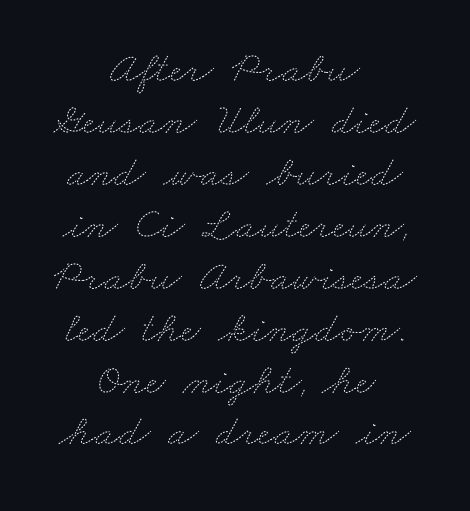
Q: Is the text bold? A: No.
Q: Is the text underlined? A: No.
Q: How is the paragraph aligned? A: Centered.
Q: Is the spacing between letters normal or unusually wide? A: Normal.
Q: Width (condensed, normal, or wide)? A: Wide.
Q: Stroke contrast? A: Medium.
Q: x-height? A: Small.
Q: Monospaced? A: No.
